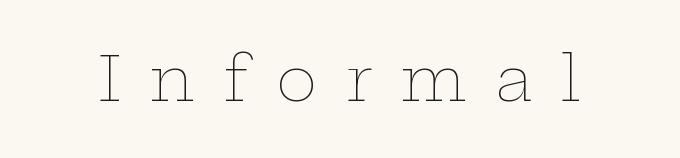
{"italic": "no", "bold": "no", "weight": "thin", "width": "wide", "stroke_contrast": "low", "x_height": "medium", "monospaced": "no", "underline": "no", "letter_spacing": "wide", "letter_spacing_em": 0.46, "glyph_px": 61}
